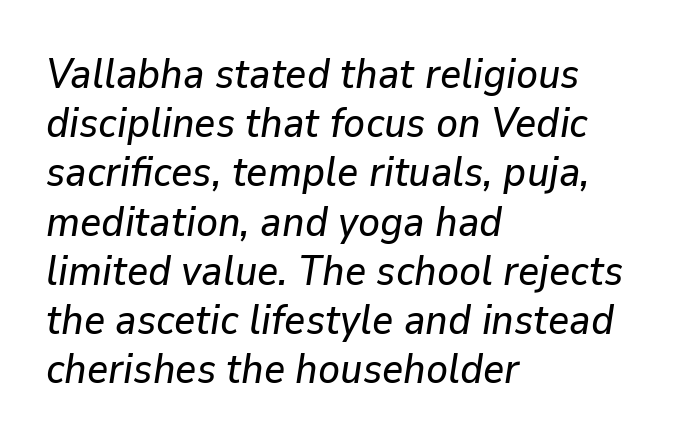
The letters advance in unequal steps, a hallmark of proportional type. The rag falls on the right side of this text block. Slanted lettering throughout. Glance below the letters and you will spot only blank space. The passage shown has conventional tracking throughout.
